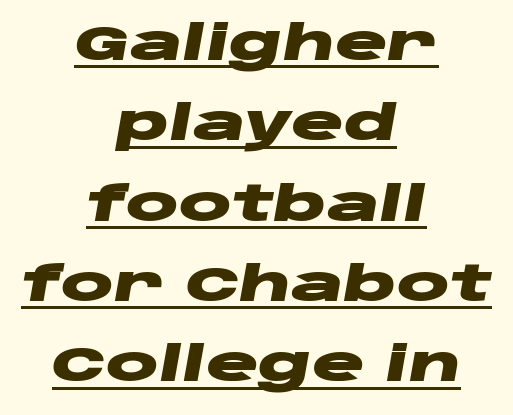
The image shows 49 px heavy, wide type, italic (leaning right); set centered, normal line spacing (1.64x), normal letter spacing, underlined; low stroke contrast and a large x-height.
